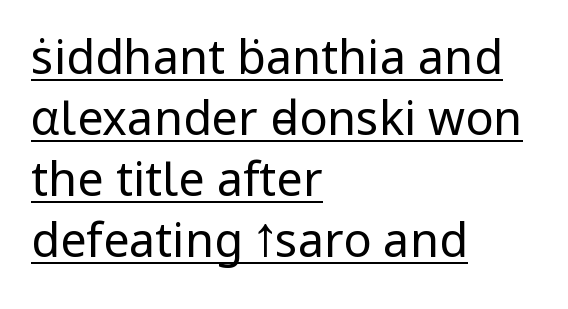
Q: Is the text bold? A: No.
Q: Is the text italic (slanted)? A: No, it is upright.
Q: Is the typeface a serif or a sans-serif typeface? A: Sans-serif.
Q: Is the text underlined? A: Yes.
Q: How is the paragraph aligned? A: Left-aligned.
Q: Is the spacing between letters normal or unusually wide? A: Normal.
Q: Is the spacing between lines tight, normal or loose? A: Normal.
Q: Width (condensed, normal, or wide)? A: Normal.
Q: Stroke contrast? A: Low.
Q: x-height? A: Medium.
Q: Monospaced? A: No.
